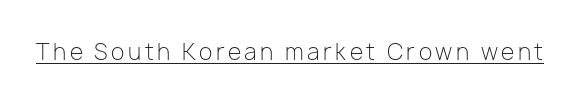
This sample uses an upright cut, with every glyph sitting square on the baseline. The face used here appears with an underline applied. Is the stroke heavy? The answer is a plain regular-or-lighter.
